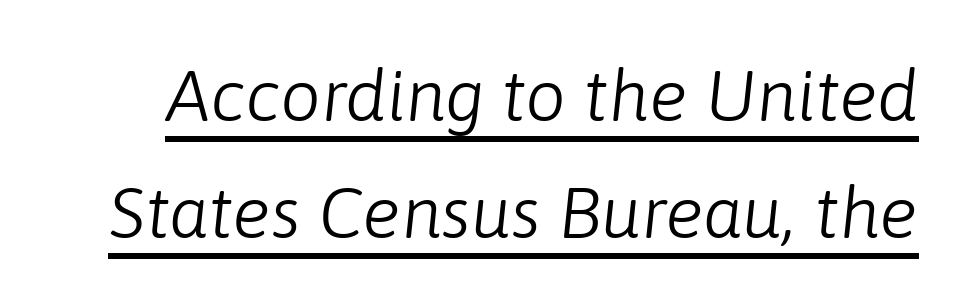
The image shows 72 px light type, italic (leaning right); set normal line spacing (1.62x), normal letter spacing, underlined; low stroke contrast and a medium x-height.
